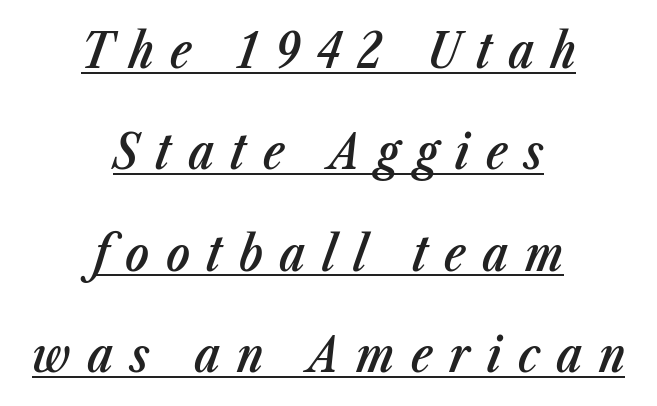
{"italic": "yes", "lean": "right", "slant_degrees": 23, "bold": "semi", "weight": "semibold", "width": "condensed", "stroke_contrast": "low", "x_height": "medium", "monospaced": "no", "underline": "yes", "align": "center", "line_spacing": "loose", "line_spacing_ratio": 2.07, "letter_spacing": "wide", "letter_spacing_em": 0.34, "glyph_px": 49}
